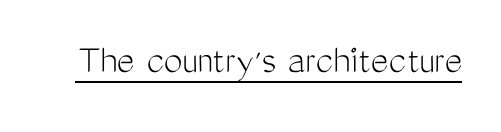
The letters look calm and open, with moderate or lighter stems. The tracking reads as untouched default to a designer's eye. These lines are rendered in a variable-pitch font. A typesetter would mark this as roman, not italic.
